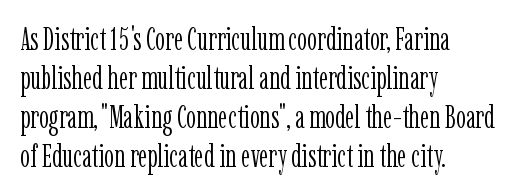
The image shows 31 px light, condensed serif type, upright; set left-aligned, normal line spacing (1.26x), normal letter spacing, not underlined; low stroke contrast and a medium x-height.
